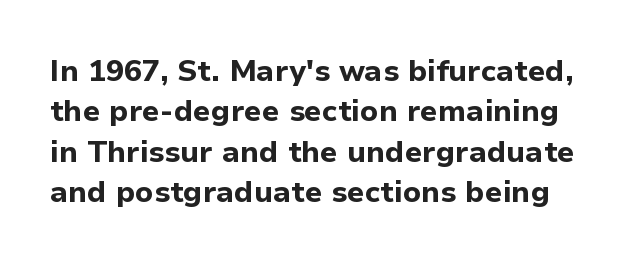
{"serif": "no", "italic": "no", "bold": "yes", "weight": "bold", "width": "normal", "stroke_contrast": "low", "x_height": "medium", "monospaced": "no", "underline": "no", "line_spacing": "normal", "line_spacing_ratio": 1.35, "letter_spacing": "normal", "letter_spacing_em": 0.0, "glyph_px": 30}
